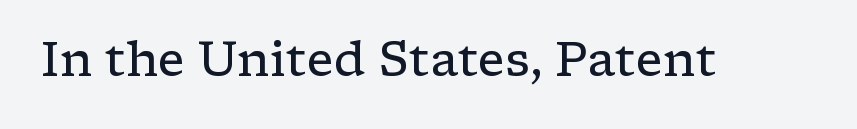
{"serif": "yes", "italic": "no", "bold": "no", "weight": "regular", "width": "wide", "stroke_contrast": "low", "x_height": "medium", "monospaced": "no", "underline": "no", "letter_spacing": "normal", "letter_spacing_em": 0.0, "glyph_px": 48}
